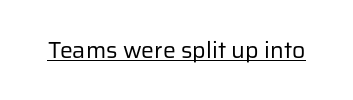
Students, observe the line beneath the letters — that is underlining. You can tell it's not italic because the verticals are truly vertical. Stems here are at most as thick as an everyday book face. Between one letter and the next there's only the usual sliver of space.
